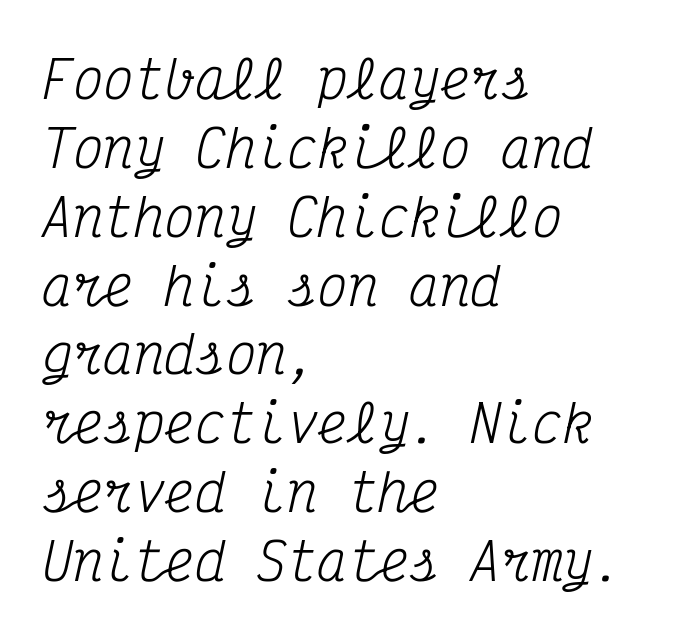
Small tapered or slab feet sit at the stroke ends, so this counts as serif. Vertical stems look standard width or narrower in stroke. The rendering anchors every line to the left-hand side. The face used here has a pronounced slope to its letters. You could count columns in this text — the font is strictly monospaced.
